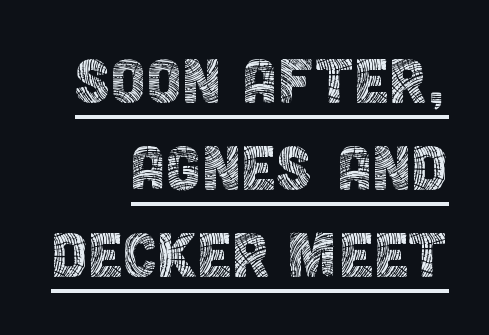
Q: Is the text bold? A: No.
Q: Is the text italic (slanted)? A: No, it is upright.
Q: Is the typeface a serif or a sans-serif typeface? A: Sans-serif.
Q: Is the text underlined? A: Yes.
Q: How is the paragraph aligned? A: Right-aligned.
Q: Is the spacing between letters normal or unusually wide? A: Normal.
Q: Is the spacing between lines tight, normal or loose? A: Tight.
Q: Width (condensed, normal, or wide)? A: Condensed.
Q: x-height? A: Large.
Q: Monospaced? A: No.
